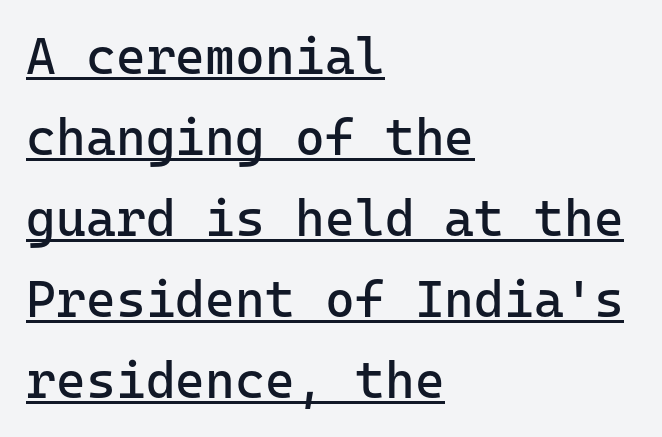
{"serif": "no", "italic": "no", "bold": "no", "weight": "regular", "width": "normal", "stroke_contrast": "low", "x_height": "medium", "monospaced": "yes", "underline": "yes", "align": "left", "line_spacing": "normal", "line_spacing_ratio": 1.59, "letter_spacing": "normal", "letter_spacing_em": 0.0, "glyph_px": 51}
